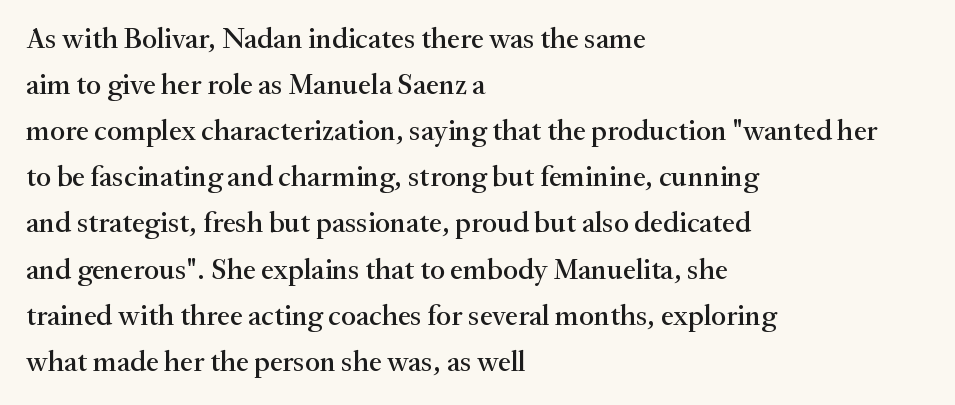
{"serif": "yes", "italic": "no", "width": "normal", "stroke_contrast": "medium", "x_height": "small", "monospaced": "no", "underline": "no", "align": "left", "line_spacing": "normal", "line_spacing_ratio": 1.59, "letter_spacing": "normal", "letter_spacing_em": 0.0, "glyph_px": 29}
